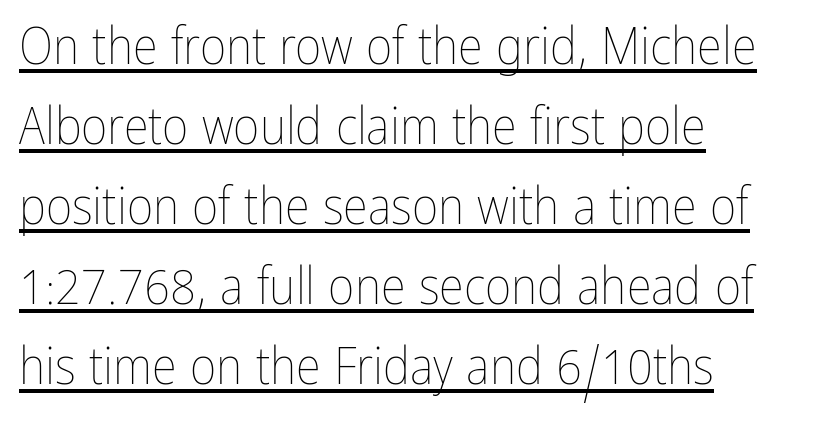
The image shows 51 px thin, condensed type, upright; set left-aligned, normal line spacing (1.57x), normal letter spacing, underlined; low stroke contrast and a medium x-height.
